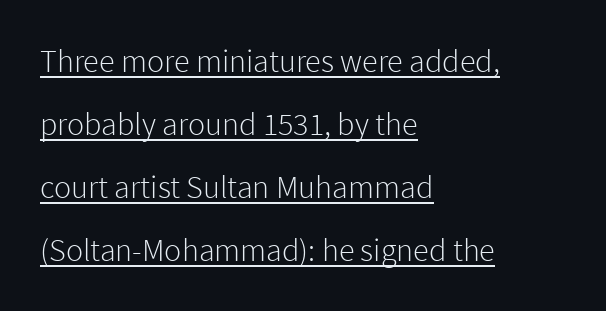
The image shows 32 px light sans-serif type, upright; set left-aligned, loose line spacing (1.97x), normal letter spacing, underlined; low stroke contrast and a medium x-height.
